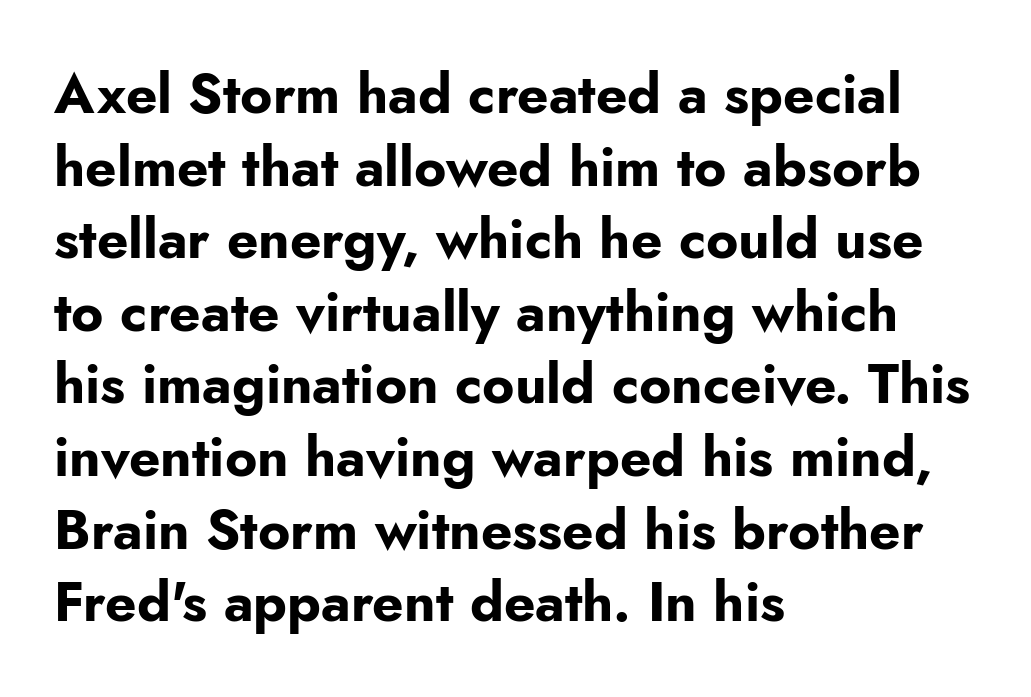
The image shows 55 px bold sans-serif type, upright; set left-aligned, normal line spacing (1.32x), normal letter spacing, not underlined; low stroke contrast and a small x-height.
